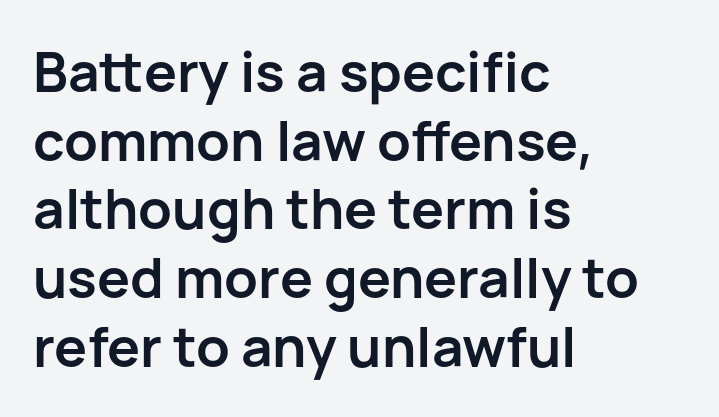
Each letter's strokes conclude bluntly, with no projecting serifs. Casual observation: everything's shoved over to the left. A typesetter would call this leading conventional body-copy spacing. Varying glyph widths throughout — classic text-font behaviour. It's the straight-up-and-down kind of type. Summary of weight: heavy, a full bold.
